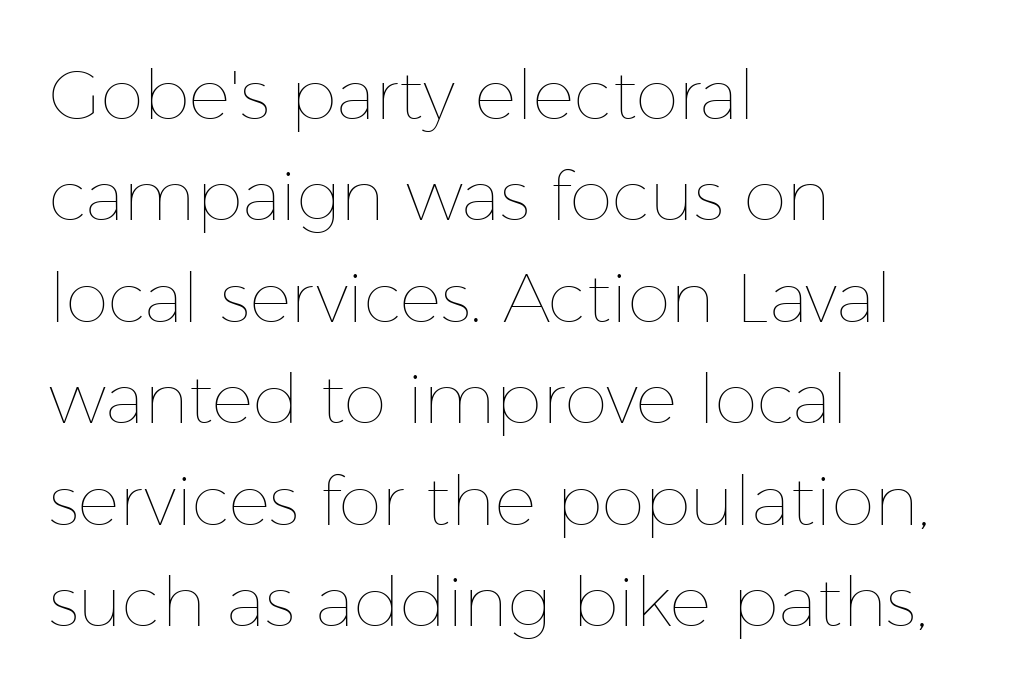
{"italic": "no", "bold": "no", "weight": "thin", "width": "normal", "stroke_contrast": "low", "x_height": "medium", "monospaced": "no", "underline": "no", "align": "left", "line_spacing": "normal", "line_spacing_ratio": 1.47, "letter_spacing": "normal", "letter_spacing_em": 0.0, "glyph_px": 69}
